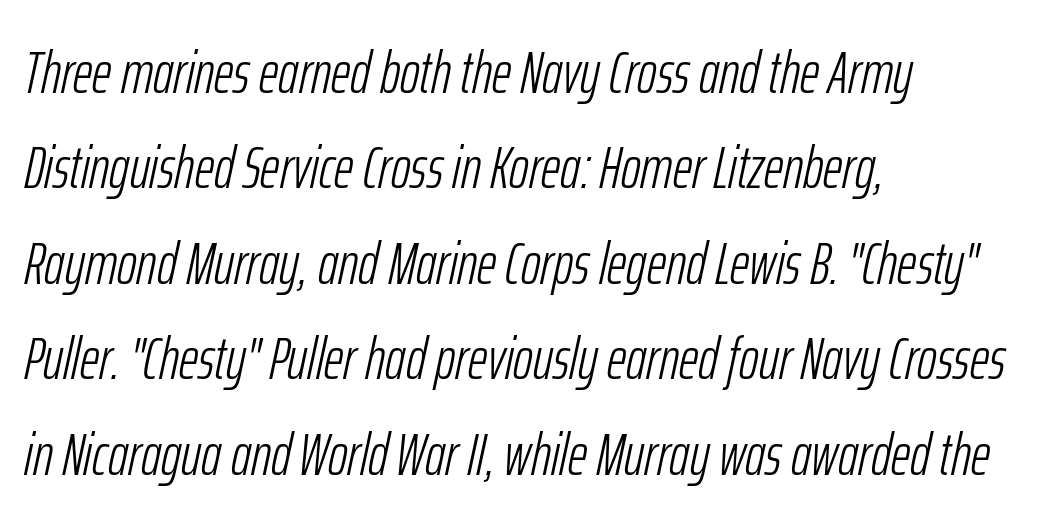
The image shows 60 px light, condensed type, italic (leaning right); set left-aligned, normal line spacing (1.59x), normal letter spacing, not underlined; low stroke contrast and a medium x-height.
